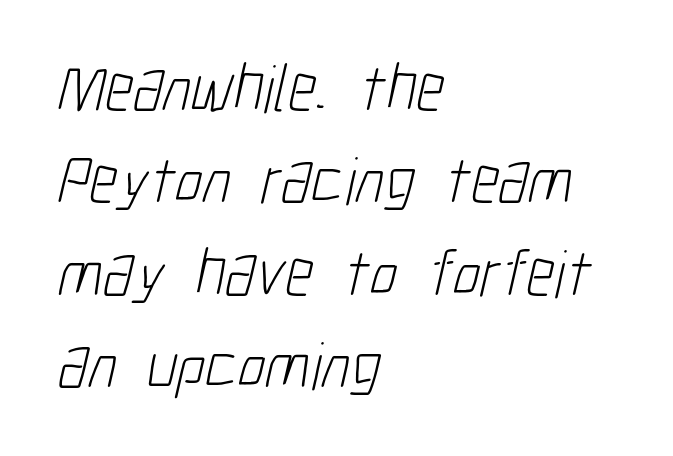
The rendering keeps characters at their native spacing. Underlining? Definitely not there. Each letter keeps its own natural width here, so spacing adapts to shape. Notice how the passage keeps a crisp vertical edge on the left only. Honestly, the row spacing looks completely unremarkable. Serifs: no, the terminals of the letterforms are clean.
